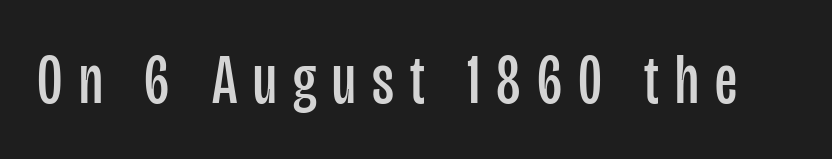
Note the varied advance widths — an 'i' is clearly narrower than an 'm'. Typographically, this falls in the sans-serif category. The axis of the letterforms is exactly vertical. Stems here are at most as thick as an everyday book face.
